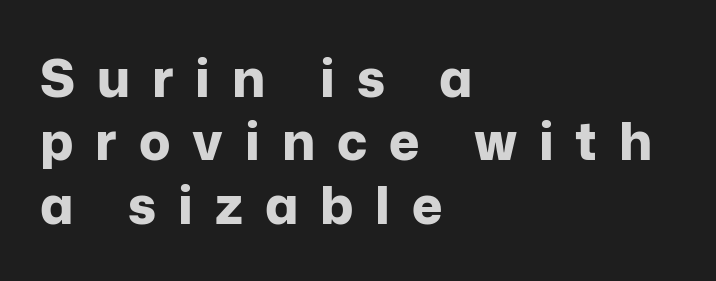
{"serif": "no", "italic": "no", "bold": "yes", "weight": "bold", "width": "normal", "stroke_contrast": "low", "x_height": "medium", "monospaced": "no", "underline": "no", "align": "left", "line_spacing_ratio": 1.22, "letter_spacing": "wide", "letter_spacing_em": 0.42, "glyph_px": 52}
